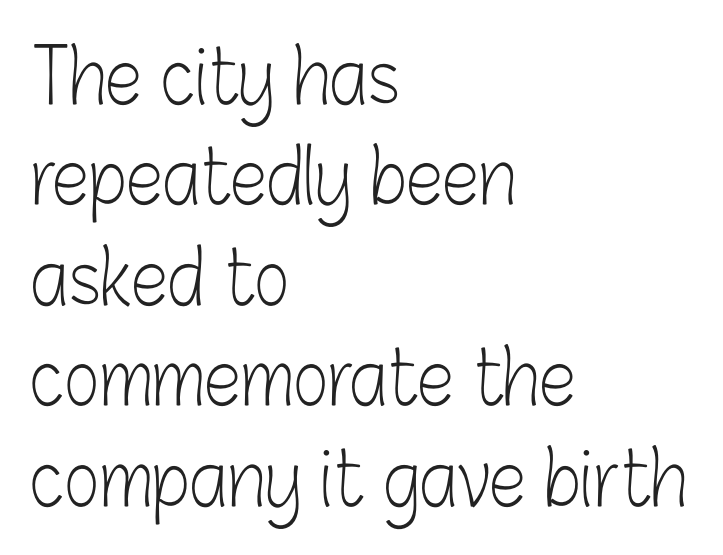
{"serif": "no", "italic": "no", "bold": "no", "weight": "light", "width": "condensed", "stroke_contrast": "low", "x_height": "medium", "monospaced": "no", "underline": "no", "align": "left", "line_spacing": "normal", "line_spacing_ratio": 1.34, "letter_spacing": "normal", "letter_spacing_em": 0.0, "glyph_px": 75}
